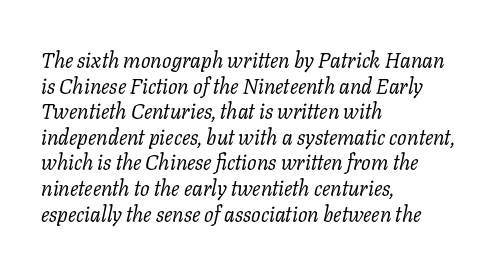
The image shows 21 px text type, italic (leaning right); set left-aligned, line spacing 1.22x, normal letter spacing, not underlined.
